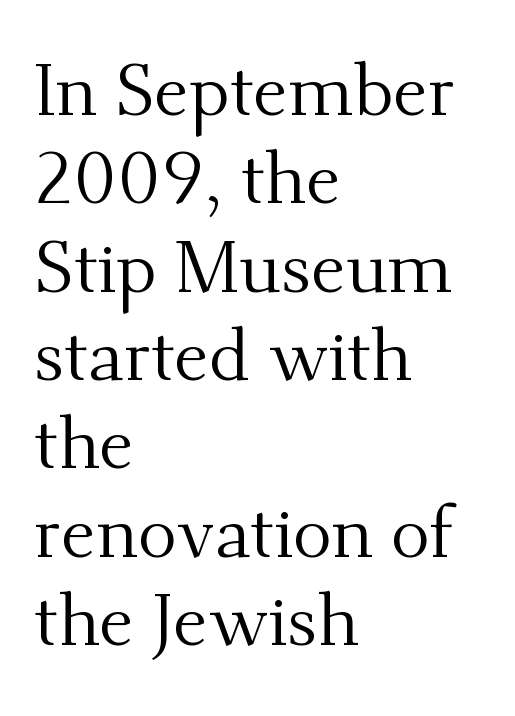
The lettering holds an erect, upright posture throughout. The string is rendered with underlining switched off. Small tapered or slab feet sit at the stroke ends, so this counts as serif. Tracking value appears to be zero — textbook default spacing. Here the designer chose a conventional face with non-uniform glyph widths.
